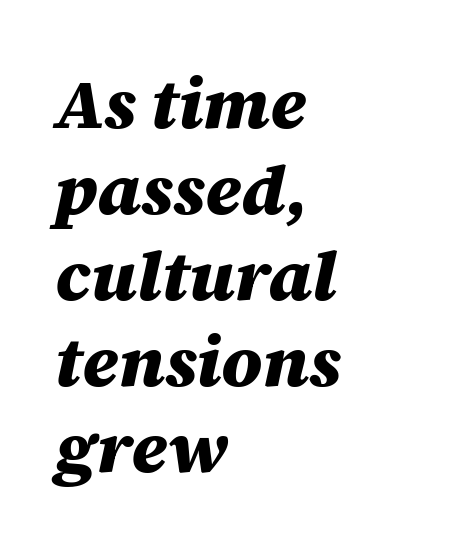
{"italic": "yes", "lean": "right", "slant_degrees": 12, "bold": "yes", "weight": "heavy", "width": "normal", "stroke_contrast": "medium", "x_height": "large", "monospaced": "no", "underline": "no", "align": "left", "line_spacing_ratio": 1.23, "letter_spacing": "normal", "letter_spacing_em": 0.0, "glyph_px": 70}
